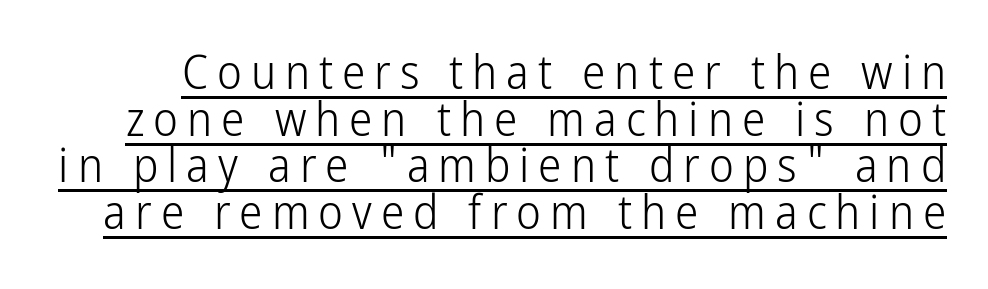
Here the designer chose a conventional face with non-uniform glyph widths. Reading down the column, the eye jumps only a short way to each next line. This is underlined copy, the kind a proofreader might mark for attention. The typography opts for an upright posture over an oblique one. Examine the stroke ends and you'll find no serifs.
